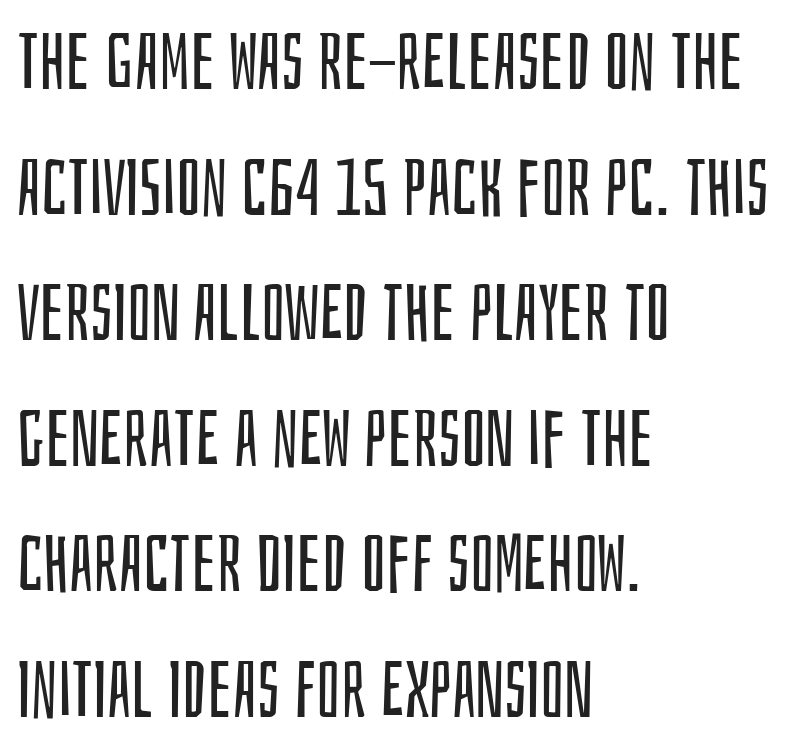
The image shows 79 px regular-weight, condensed sans-serif type, upright; set left-aligned, normal line spacing (1.59x), normal letter spacing, not underlined; low stroke contrast and a large x-height.
